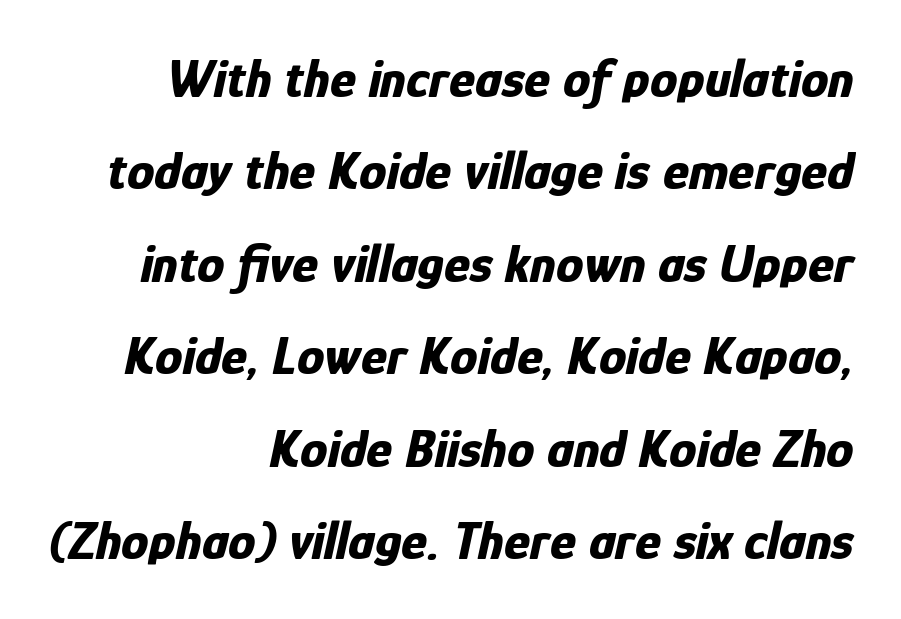
{"italic": "yes", "lean": "right", "slant_degrees": 12, "bold": "yes", "weight": "bold", "width": "condensed", "stroke_contrast": "low", "x_height": "medium", "monospaced": "no", "underline": "no", "align": "right", "line_spacing": "normal", "line_spacing_ratio": 1.68, "letter_spacing": "normal", "letter_spacing_em": 0.0, "glyph_px": 55}
